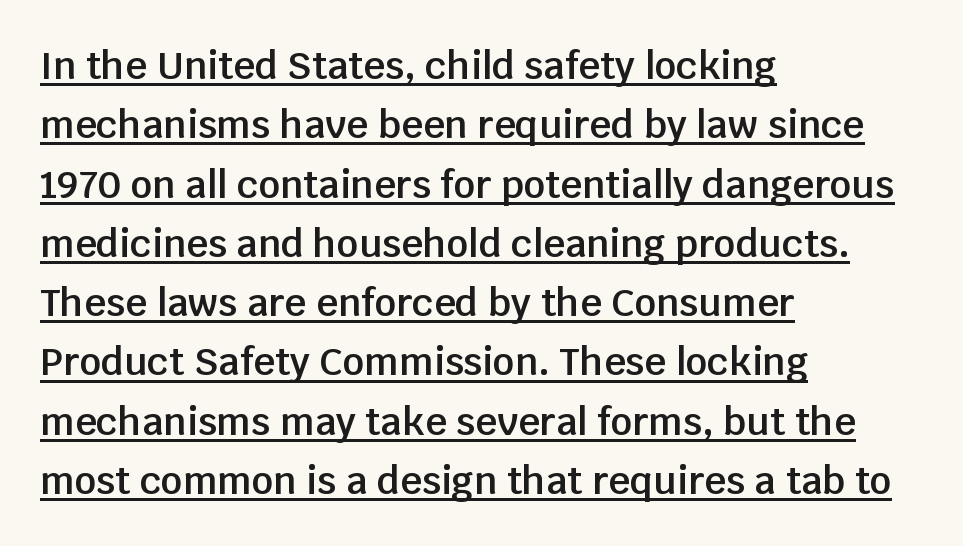
{"serif": "no", "italic": "no", "bold": "semi", "weight": "semibold", "width": "normal", "stroke_contrast": "low", "x_height": "large", "monospaced": "no", "underline": "yes", "align": "left", "line_spacing": "normal", "line_spacing_ratio": 1.56, "letter_spacing": "normal", "letter_spacing_em": 0.0, "glyph_px": 38}
